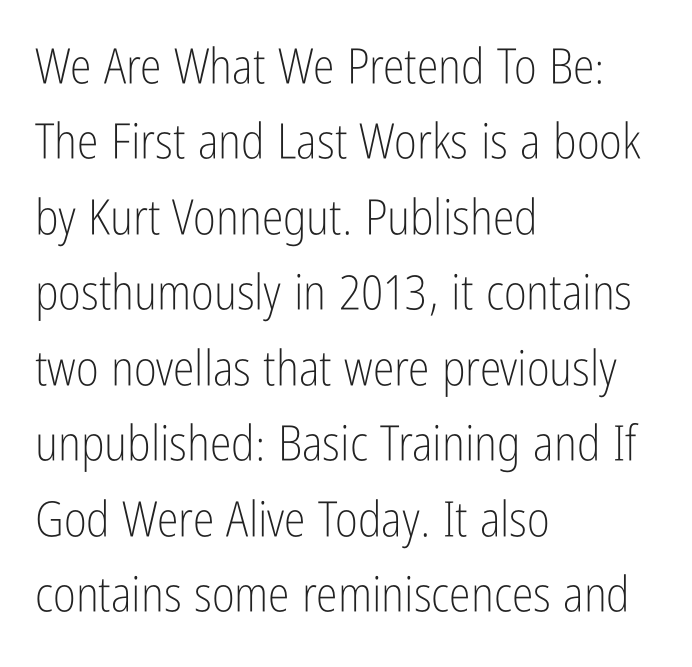
Q: Is the text bold? A: No.
Q: Is the text italic (slanted)? A: No, it is upright.
Q: Is the typeface a serif or a sans-serif typeface? A: Sans-serif.
Q: Is the text underlined? A: No.
Q: How is the paragraph aligned? A: Left-aligned.
Q: Is the spacing between letters normal or unusually wide? A: Normal.
Q: Is the spacing between lines tight, normal or loose? A: Normal.
Q: Width (condensed, normal, or wide)? A: Condensed.
Q: Stroke contrast? A: Low.
Q: x-height? A: Medium.
Q: Monospaced? A: No.
